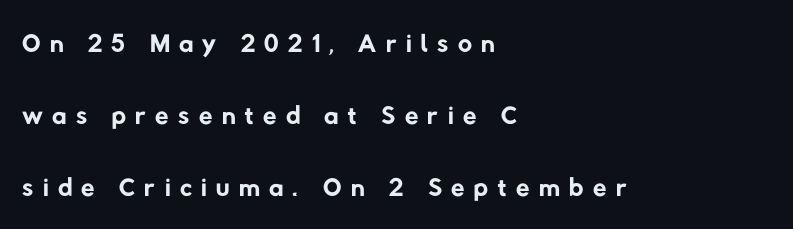
The space beneath each line is pristine and unruled. Short note: letters widely spaced. Casual observation: everything's shoved over to the left. Is this a sans? Yes — the strokes have no serifs. Here the designer chose a conventional face with non-uniform glyph widths. Unbolded letterforms with no extra heft.
